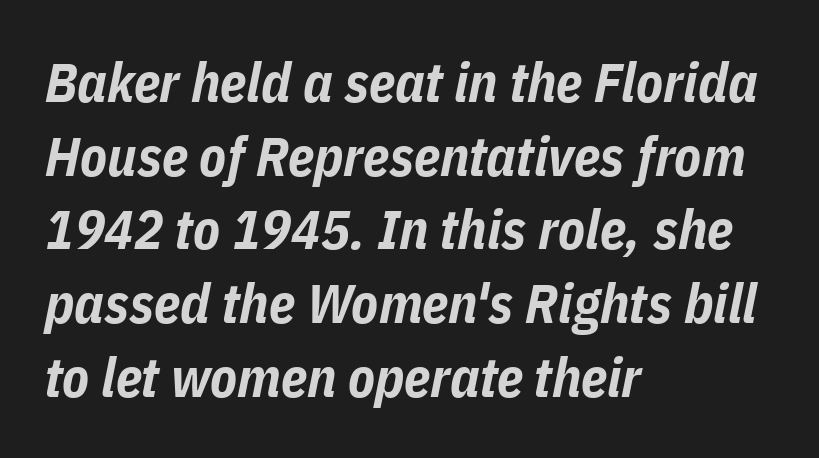
The image shows 55 px bold, condensed type, italic (leaning right); set left-aligned, normal line spacing (1.34x), normal letter spacing, not underlined; low stroke contrast and a medium x-height.
